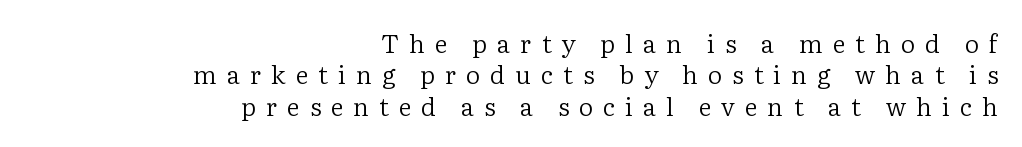
The image shows 25 px text type, upright; set right-aligned, normal line spacing (1.26x), unusually wide letter spacing (+0.4 em), not underlined.
